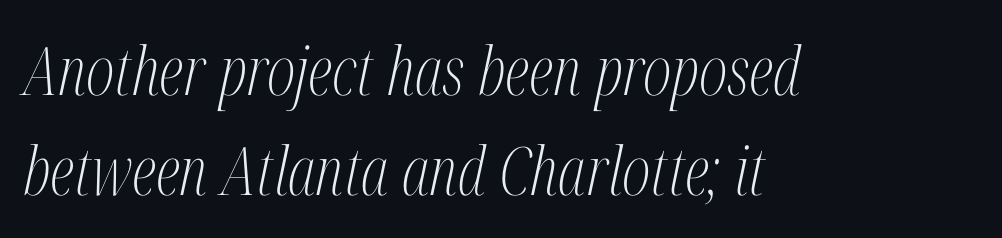
Q: Is the text bold? A: No.
Q: Is the text italic (slanted)? A: Yes, it leans right by about 12 degrees.
Q: Is the typeface a serif or a sans-serif typeface? A: Serif.
Q: Is the text underlined? A: No.
Q: How is the paragraph aligned? A: Left-aligned.
Q: Is the spacing between letters normal or unusually wide? A: Normal.
Q: Is the spacing between lines tight, normal or loose? A: Normal.
Q: Width (condensed, normal, or wide)? A: Condensed.
Q: Stroke contrast? A: Medium.
Q: x-height? A: Medium.
Q: Monospaced? A: No.
